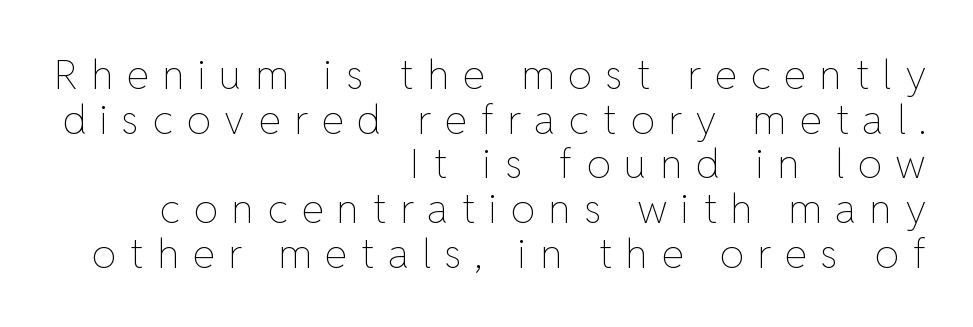
This block would grow much taller if given ordinary leading; it's compressed now. These glyphs show unthickened strokes, regular width or finer. Lines of text with bare space underneath. Every row of glyphs terminates at an identical x-position on the right. The axis of the letterforms is exactly vertical.
